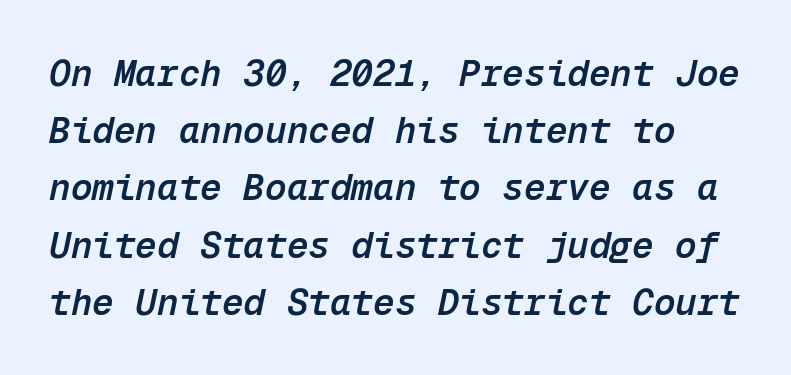
{"italic": "yes", "lean": "right", "slant_degrees": 12, "bold": "semi", "weight": "semibold", "width": "normal", "stroke_contrast": "low", "x_height": "medium", "monospaced": "yes", "underline": "no", "line_spacing": "normal", "line_spacing_ratio": 1.59, "letter_spacing": "normal", "letter_spacing_em": 0.0, "glyph_px": 36}
